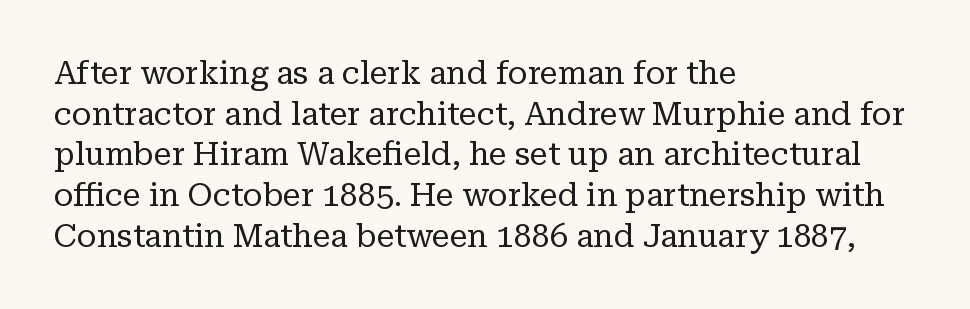
{"serif": "yes", "italic": "no", "bold": "no", "weight": "regular", "width": "normal", "stroke_contrast": "low", "x_height": "medium", "monospaced": "no", "underline": "no", "align": "left", "line_spacing": "normal", "line_spacing_ratio": 1.27, "letter_spacing": "normal", "letter_spacing_em": 0.0, "glyph_px": 32}
